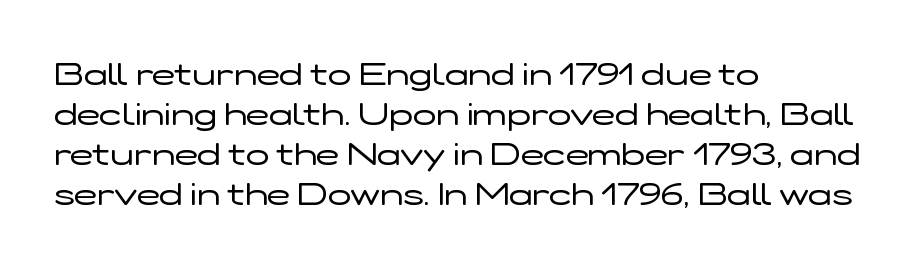
{"serif": "no", "italic": "no", "bold": "no", "weight": "regular", "width": "wide", "stroke_contrast": "low", "x_height": "medium", "monospaced": "no", "underline": "no", "align": "left", "line_spacing": "normal", "line_spacing_ratio": 1.29, "letter_spacing": "normal", "letter_spacing_em": 0.0, "glyph_px": 31}
